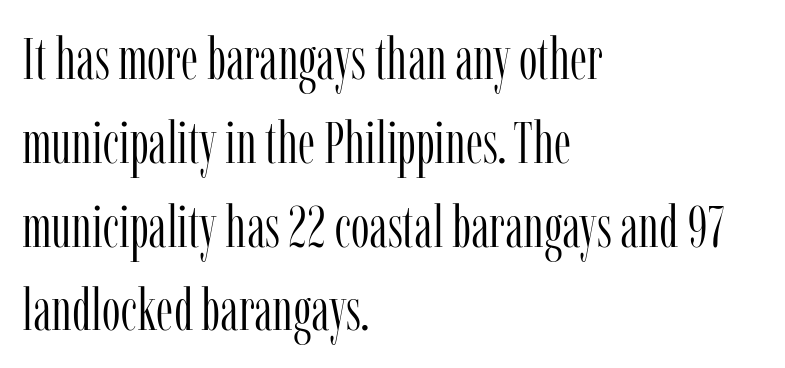
Q: Is the text bold? A: No.
Q: Is the text italic (slanted)? A: No, it is upright.
Q: Is the typeface a serif or a sans-serif typeface? A: Serif.
Q: Is the text underlined? A: No.
Q: How is the paragraph aligned? A: Left-aligned.
Q: Is the spacing between letters normal or unusually wide? A: Normal.
Q: Is the spacing between lines tight, normal or loose? A: Normal.
Q: Width (condensed, normal, or wide)? A: Condensed.
Q: Stroke contrast? A: Low.
Q: x-height? A: Medium.
Q: Monospaced? A: No.
